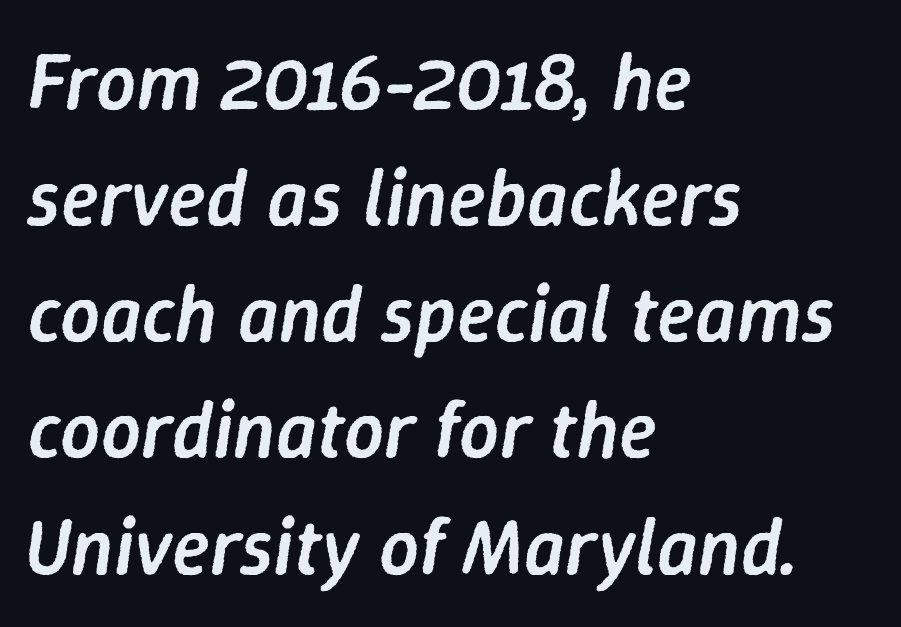
Q: Is the text bold? A: Semi-bold.
Q: Is the text italic (slanted)? A: Yes, it leans right by about 9 degrees.
Q: Is the text underlined? A: No.
Q: How is the paragraph aligned? A: Left-aligned.
Q: Is the spacing between letters normal or unusually wide? A: Normal.
Q: Is the spacing between lines tight, normal or loose? A: Normal.
Q: Width (condensed, normal, or wide)? A: Normal.
Q: Stroke contrast? A: Low.
Q: x-height? A: Medium.
Q: Monospaced? A: No.
